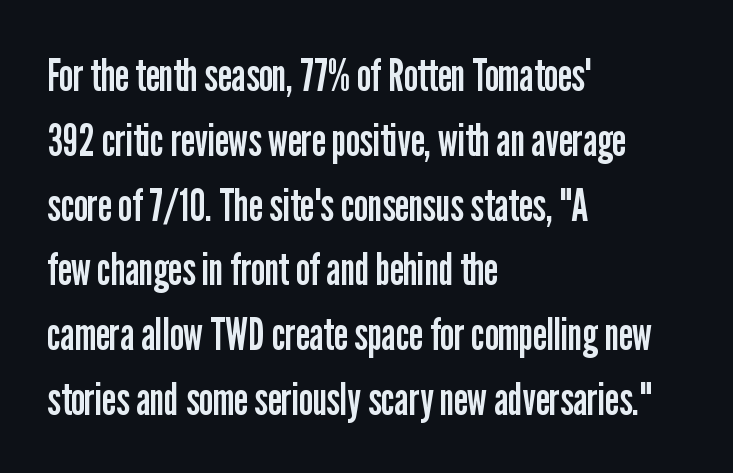
Q: Is the text bold? A: No.
Q: Is the text italic (slanted)? A: No, it is upright.
Q: Is the typeface a serif or a sans-serif typeface? A: Sans-serif.
Q: Is the text underlined? A: No.
Q: How is the paragraph aligned? A: Left-aligned.
Q: Is the spacing between letters normal or unusually wide? A: Normal.
Q: Is the spacing between lines tight, normal or loose? A: Normal.
Q: Width (condensed, normal, or wide)? A: Condensed.
Q: Stroke contrast? A: Low.
Q: x-height? A: Medium.
Q: Monospaced? A: No.
